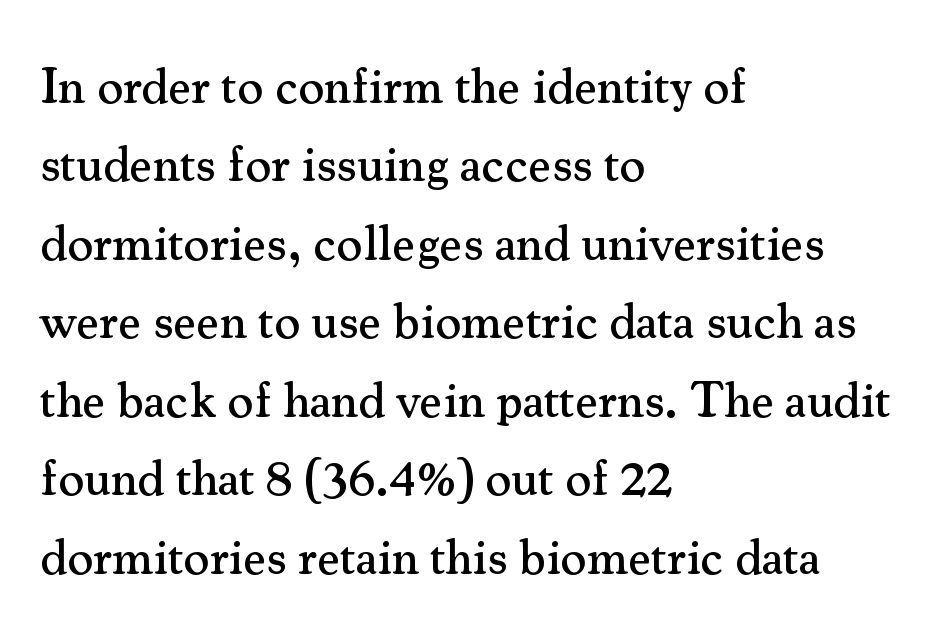
If you drew a line through each stem, it would be perfectly vertical. Old-style or modern, the face here clearly has serifs. The face used here is proportionally spaced, like ordinary book or web type. Underline: absent. Horizontally, the lines are justified to the leading edge only.
